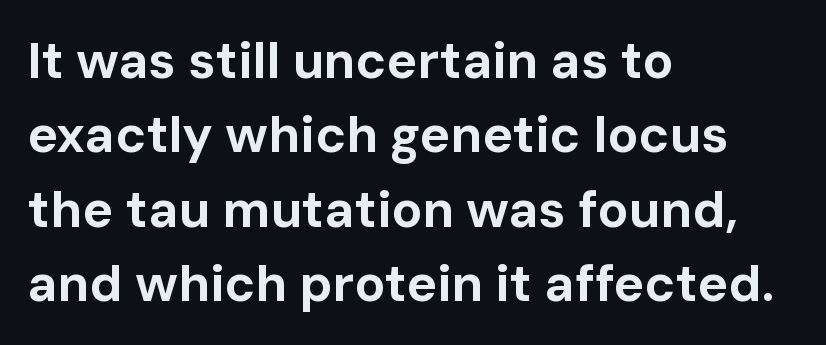
What stands out about the letter spacing? Nothing — it is the standard amount. This sample has the flowing, uneven cadence of proportional lettering. Notice how descenders clear the ascenders below comfortably — that's standard leading. Typeset ragged right — the left edge is the straight one. Anything drawn beneath the words? Only blank space. The letters stand upright; this is a roman face.
